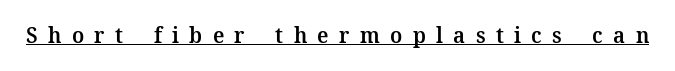
Q: Is the text bold? A: Semi-bold.
Q: Is the text italic (slanted)? A: No, it is upright.
Q: Is the text underlined? A: Yes.
Q: Is the spacing between letters normal or unusually wide? A: Unusually wide.
